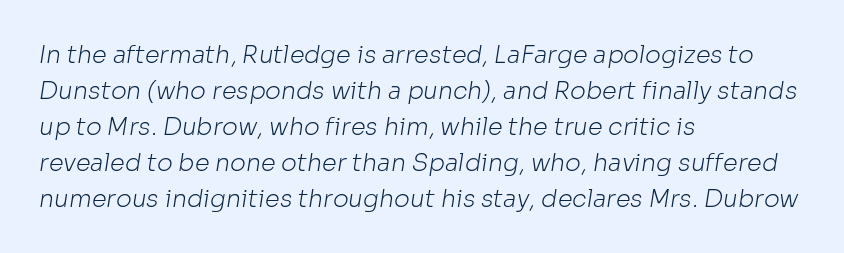
Q: Is the text bold? A: No.
Q: Is the text underlined? A: No.
Q: How is the paragraph aligned? A: Left-aligned.
Q: Is the spacing between letters normal or unusually wide? A: Normal.
Q: Is the spacing between lines tight, normal or loose? A: Normal.
